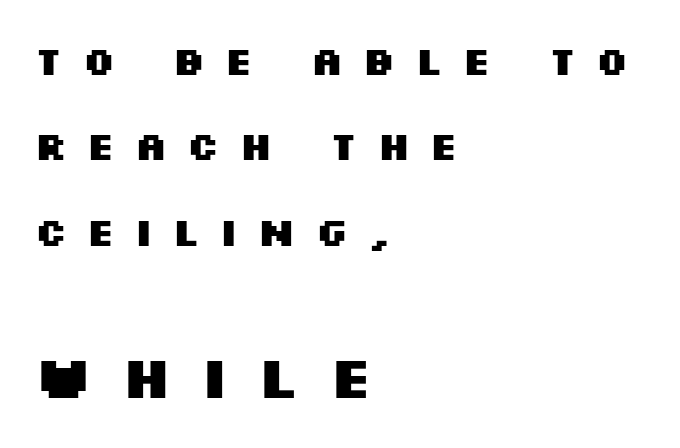
The image shows 59 px heavy, wide sans-serif type, upright; set left-aligned, loose line spacing (2.19x), unusually wide letter spacing (+0.47 em), not underlined; the second (bottom) block is 1.51x larger; medium stroke contrast and a large x-height.
